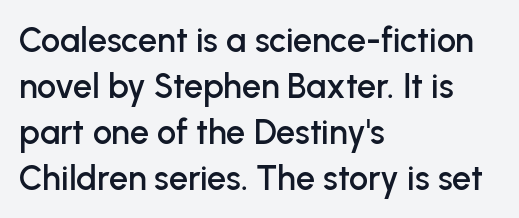
Q: Is the text italic (slanted)? A: No, it is upright.
Q: Is the typeface a serif or a sans-serif typeface? A: Sans-serif.
Q: Is the text underlined? A: No.
Q: How is the paragraph aligned? A: Left-aligned.
Q: Is the spacing between letters normal or unusually wide? A: Normal.
Q: Is the spacing between lines tight, normal or loose? A: Normal.
Q: Width (condensed, normal, or wide)? A: Normal.
Q: Stroke contrast? A: Low.
Q: x-height? A: Medium.
Q: Monospaced? A: No.
